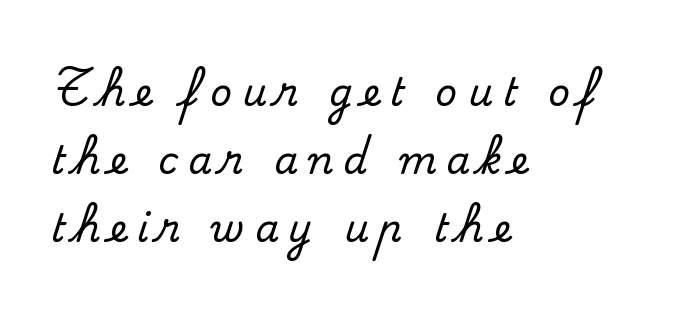
{"width": "normal", "stroke_contrast": "medium", "x_height": "small", "monospaced": "no", "underline": "no", "align": "left", "line_spacing_ratio": 1.79, "letter_spacing": "wide", "letter_spacing_em": 0.26, "glyph_px": 38}
